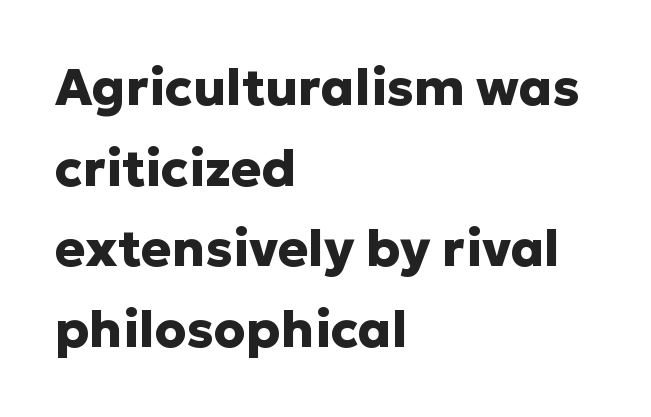
{"serif": "no", "italic": "no", "bold": "yes", "weight": "heavy", "width": "normal", "stroke_contrast": "low", "x_height": "medium", "monospaced": "no", "underline": "no", "align": "left", "line_spacing": "normal", "line_spacing_ratio": 1.58, "letter_spacing": "normal", "letter_spacing_em": 0.0, "glyph_px": 51}
